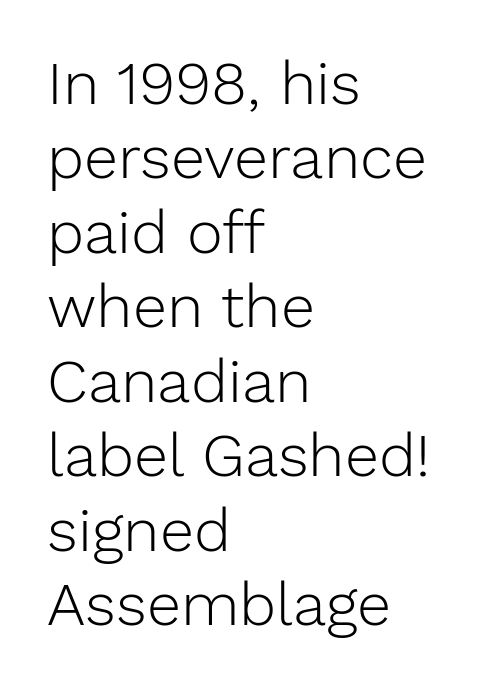
The image shows 61 px light sans-serif type, upright; set left-aligned, line spacing 1.22x, normal letter spacing, not underlined; low stroke contrast and a medium x-height.
